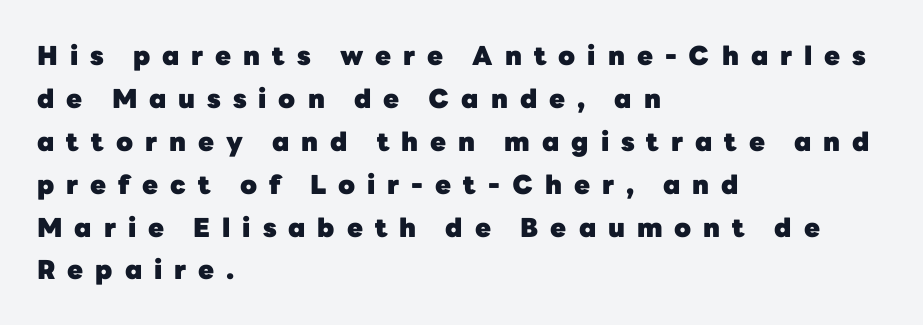
Q: Is the text bold? A: Yes.
Q: Is the text italic (slanted)? A: No, it is upright.
Q: Is the text underlined? A: No.
Q: How is the paragraph aligned? A: Left-aligned.
Q: Is the spacing between letters normal or unusually wide? A: Unusually wide.
Q: Is the spacing between lines tight, normal or loose? A: Normal.
